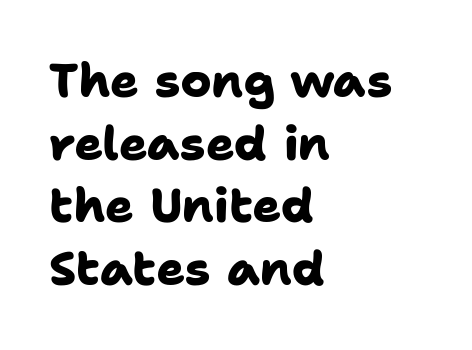
Q: Is the text bold? A: Yes.
Q: Is the typeface a serif or a sans-serif typeface? A: Sans-serif.
Q: Is the text underlined? A: No.
Q: How is the paragraph aligned? A: Left-aligned.
Q: Is the spacing between letters normal or unusually wide? A: Normal.
Q: Is the spacing between lines tight, normal or loose? A: Normal.
Q: Width (condensed, normal, or wide)? A: Normal.
Q: Stroke contrast? A: Low.
Q: x-height? A: Medium.
Q: Monospaced? A: No.
